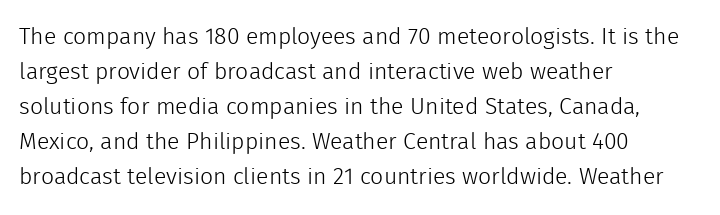
The image shows 23 px text type, upright; set left-aligned, normal line spacing (1.52x), normal letter spacing, not underlined.
